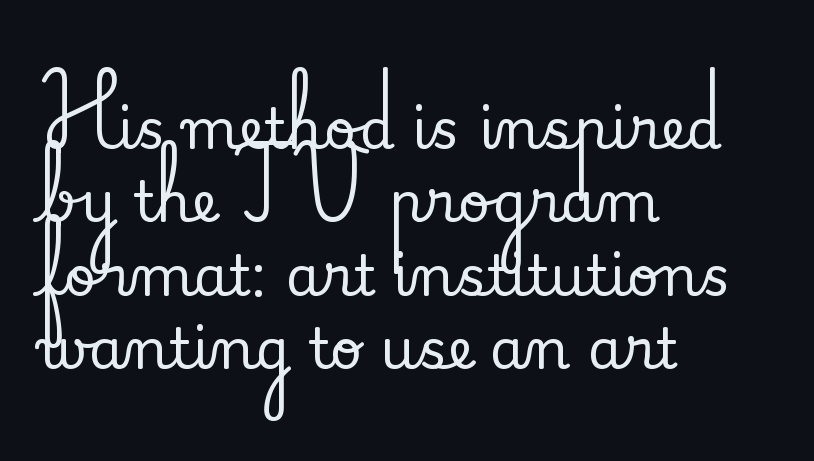
Q: Is the text italic (slanted)? A: No, it is upright.
Q: Is the typeface a serif or a sans-serif typeface? A: Serif.
Q: Is the text underlined? A: No.
Q: How is the paragraph aligned? A: Left-aligned.
Q: Is the spacing between letters normal or unusually wide? A: Normal.
Q: Is the spacing between lines tight, normal or loose? A: Normal.
Q: Width (condensed, normal, or wide)? A: Normal.
Q: Stroke contrast? A: Medium.
Q: x-height? A: Small.
Q: Monospaced? A: No.
